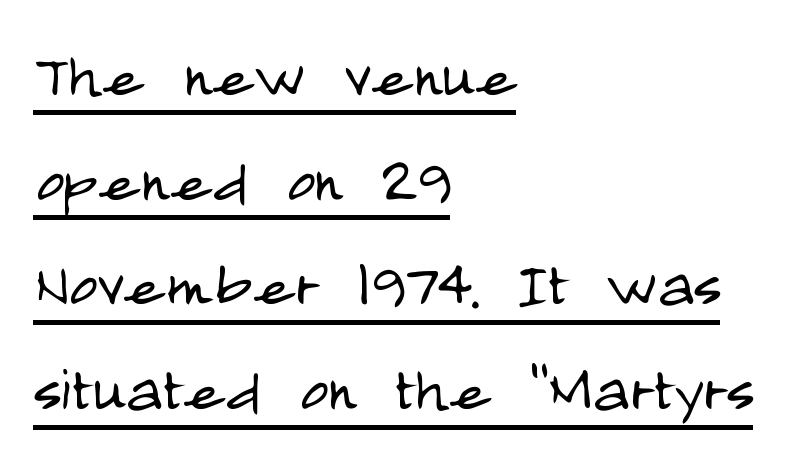
The image shows 77 px light, condensed sans-serif type, upright; set left-aligned, normal line spacing (1.36x), normal letter spacing, underlined; low stroke contrast and a large x-height.
